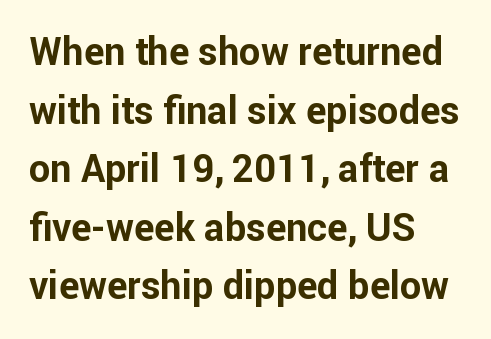
The image shows 38 px bold sans-serif type, upright; set left-aligned, normal line spacing (1.54x), normal letter spacing, not underlined; low stroke contrast and a medium x-height.
